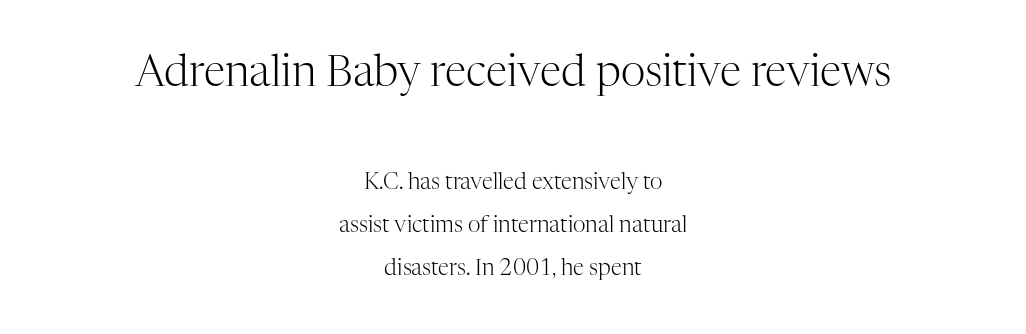
Q: Is the text bold? A: No.
Q: Is the text italic (slanted)? A: No, it is upright.
Q: Is the typeface a serif or a sans-serif typeface? A: Serif.
Q: Is the text underlined? A: No.
Q: How is the paragraph aligned? A: Centered.
Q: Is the spacing between letters normal or unusually wide? A: Normal.
Q: Is the spacing between lines tight, normal or loose? A: Loose.
Q: Which block of text is set in a larger size, the first (top) or the second (bottom)? A: The first (top) one.
Q: Width (condensed, normal, or wide)? A: Normal.
Q: Stroke contrast? A: High.
Q: x-height? A: Medium.
Q: Monospaced? A: No.
